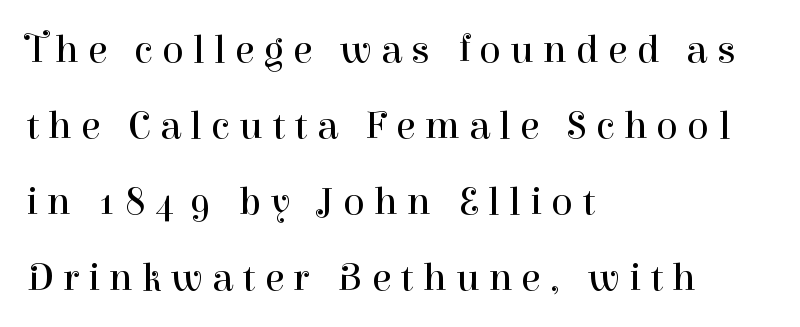
{"serif": "yes", "italic": "no", "bold": "no", "weight": "regular", "width": "normal", "stroke_contrast": "high", "x_height": "medium", "monospaced": "no", "underline": "no", "align": "left", "line_spacing": "loose", "line_spacing_ratio": 1.9, "letter_spacing": "wide", "letter_spacing_em": 0.23, "glyph_px": 40}
